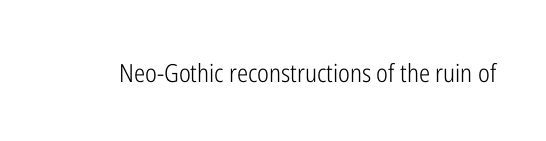
The image shows 25 px text type, upright; set normal letter spacing, not underlined.
